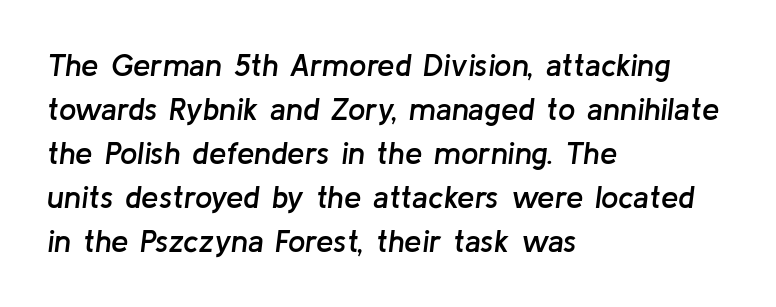
The image shows 31 px semibold type, italic (leaning right); set left-aligned, normal line spacing (1.42x), normal letter spacing, not underlined; low stroke contrast and a medium x-height.
